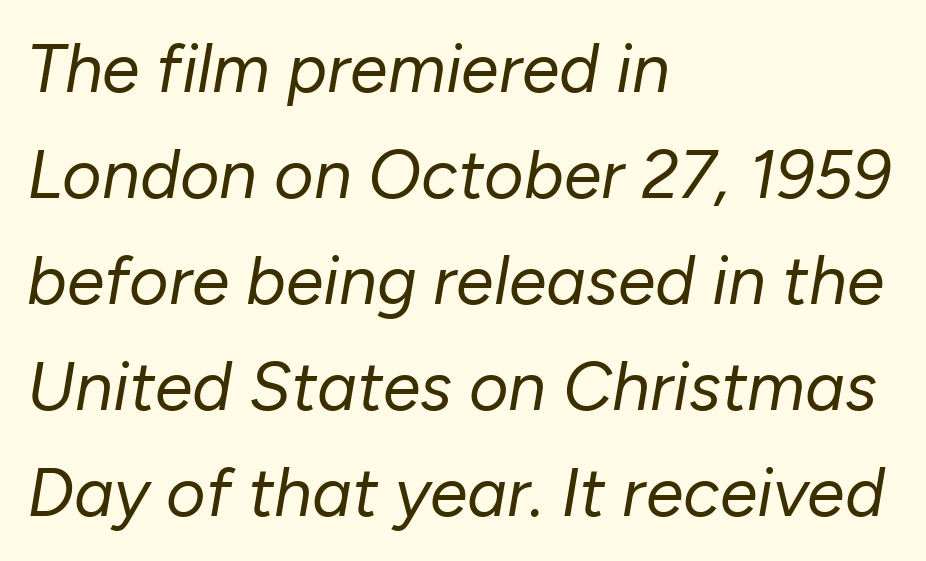
Leading matches the norm, producing a regular column. Typeset ragged right — the left edge is the straight one. The strip under each line holds only bare page. Bold? No — there's no thickening of the strokes.
